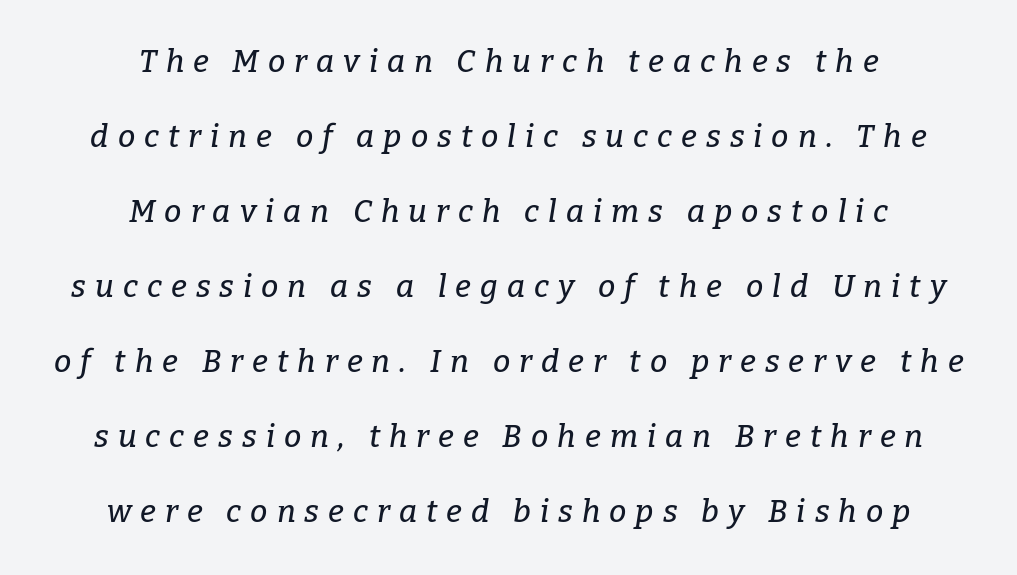
Q: Is the text italic (slanted)? A: Yes, it leans right by about 9 degrees.
Q: Is the typeface a serif or a sans-serif typeface? A: Serif.
Q: Is the text underlined? A: No.
Q: How is the paragraph aligned? A: Centered.
Q: Is the spacing between letters normal or unusually wide? A: Unusually wide.
Q: Is the spacing between lines tight, normal or loose? A: Loose.
Q: Width (condensed, normal, or wide)? A: Normal.
Q: Stroke contrast? A: Low.
Q: x-height? A: Medium.
Q: Monospaced? A: No.
